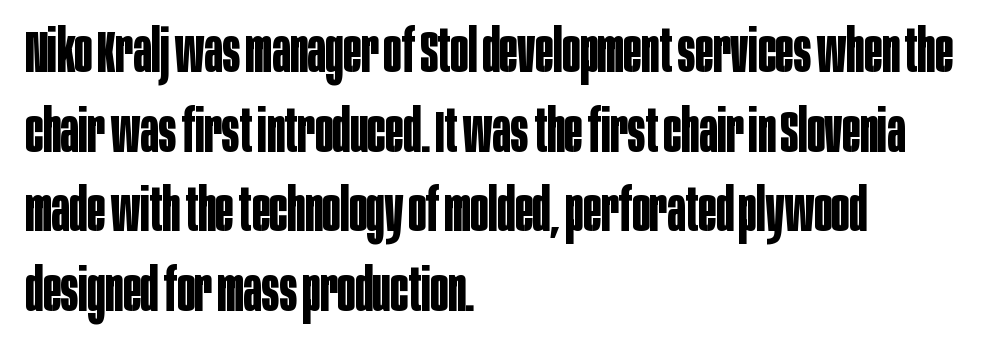
{"serif": "no", "italic": "no", "bold": "yes", "weight": "bold", "width": "condensed", "stroke_contrast": "low", "x_height": "large", "monospaced": "no", "underline": "no", "align": "left", "line_spacing": "normal", "line_spacing_ratio": 1.35, "letter_spacing": "normal", "letter_spacing_em": 0.0, "glyph_px": 59}
